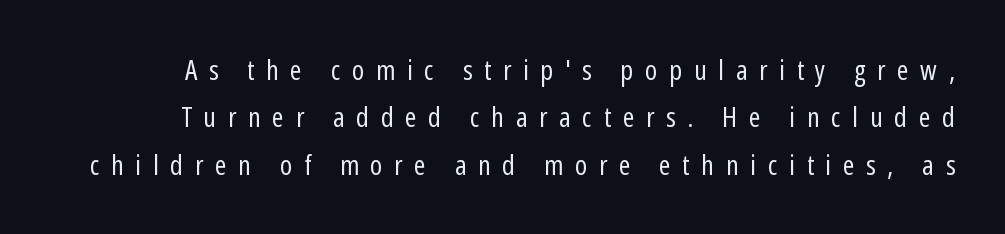
Q: Is the text bold? A: No.
Q: Is the text italic (slanted)? A: No, it is upright.
Q: Is the typeface a serif or a sans-serif typeface? A: Sans-serif.
Q: Is the text underlined? A: No.
Q: Is the spacing between letters normal or unusually wide? A: Unusually wide.
Q: Is the spacing between lines tight, normal or loose? A: Normal.
Q: Width (condensed, normal, or wide)? A: Condensed.
Q: Stroke contrast? A: Low.
Q: x-height? A: Medium.
Q: Monospaced? A: No.
